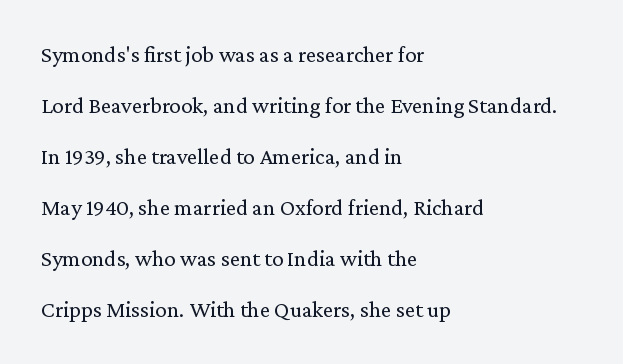
{"italic": "no", "bold": "no", "underline": "no", "align": "left", "line_spacing": "loose", "line_spacing_ratio": 2.22, "letter_spacing": "normal", "letter_spacing_em": 0.0, "glyph_px": 23}
